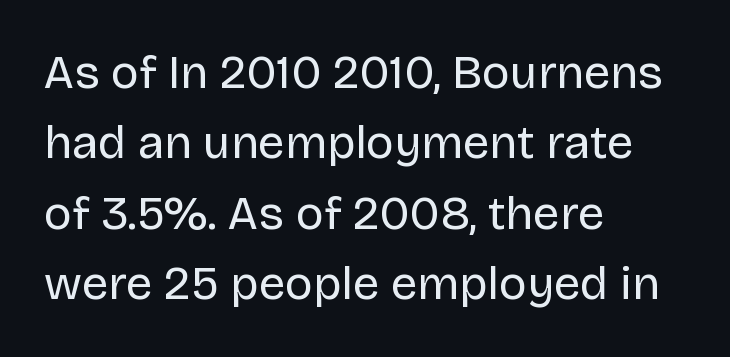
{"serif": "no", "italic": "no", "bold": "no", "weight": "regular", "width": "normal", "stroke_contrast": "low", "x_height": "large", "monospaced": "no", "underline": "no", "align": "left", "line_spacing": "normal", "line_spacing_ratio": 1.5, "letter_spacing": "normal", "letter_spacing_em": 0.0, "glyph_px": 47}
